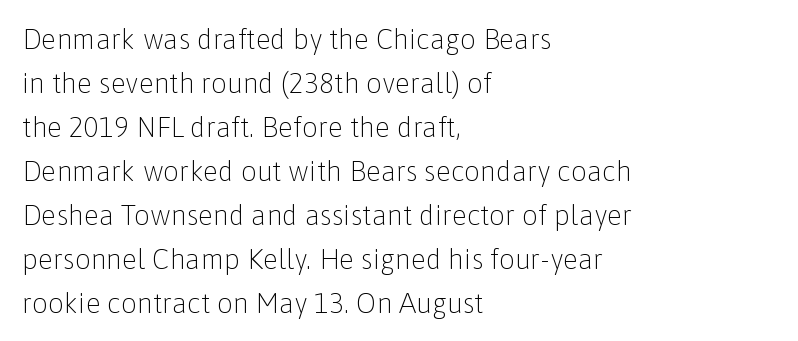
The weight tops out at a normal text grade. Unmarked baselines from the first word to the last. This sample uses an upright cut, with every glyph sitting square on the baseline. Notice how the passage keeps a crisp vertical edge on the left only. Horizontal bands of white between lines are of average thickness. Between one letter and the next there's only the usual sliver of space.
